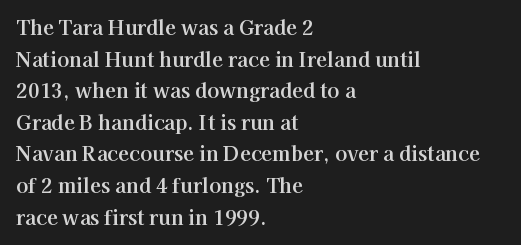
The baseline area is clear. The letterforms sit shoulder to shoulder at normal distance. Each line starts at the same left margin while the right side varies. You can tell it's not italic because the verticals are truly vertical.
